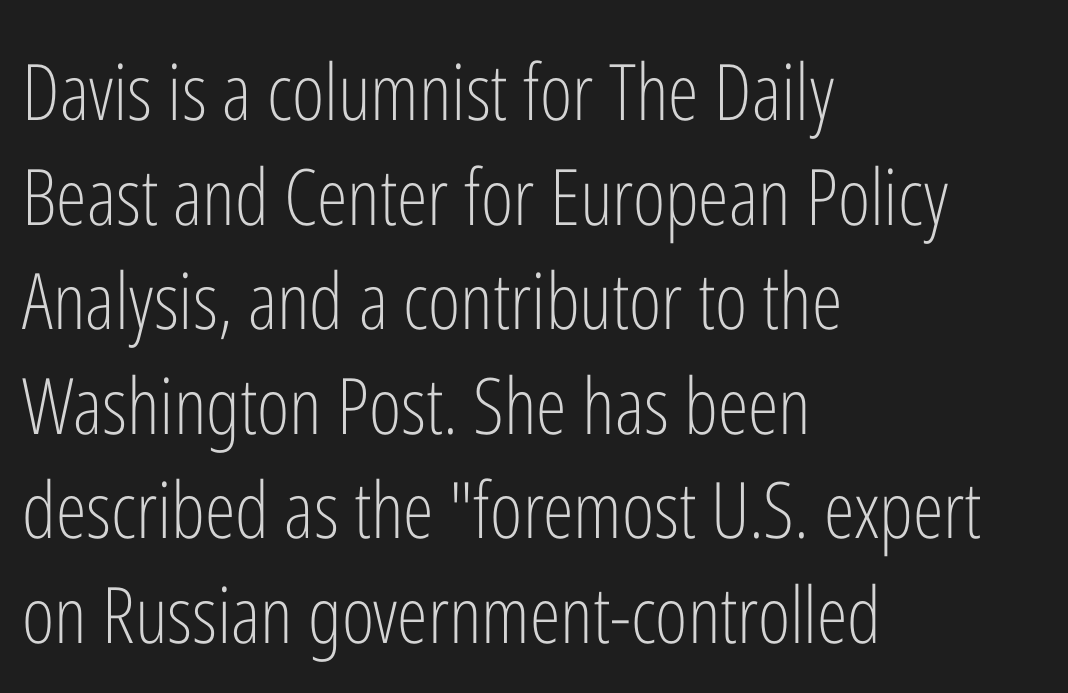
A typesetter would call this zero additional tracking. Horizontal alignment here is leftward, the default for most running prose. This sample uses a sans-serif face. The letters look calm and open, with moderate or lighter stems. A normal amount of white space separates one row of letters from the next. The rendering uses natural spacing where letterforms have individual widths.
